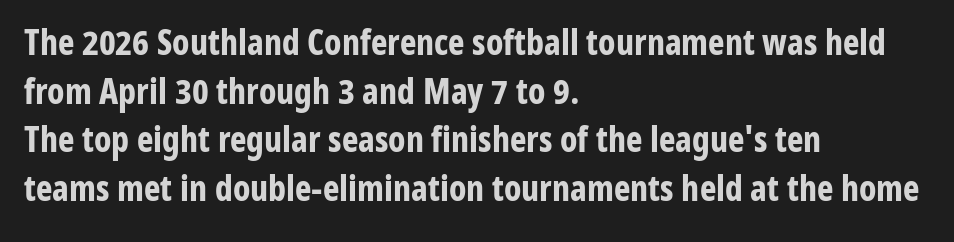
Q: Is the text bold? A: Yes.
Q: Is the text italic (slanted)? A: No, it is upright.
Q: Is the typeface a serif or a sans-serif typeface? A: Sans-serif.
Q: Is the text underlined? A: No.
Q: How is the paragraph aligned? A: Left-aligned.
Q: Is the spacing between letters normal or unusually wide? A: Normal.
Q: Is the spacing between lines tight, normal or loose? A: Normal.
Q: Width (condensed, normal, or wide)? A: Condensed.
Q: Stroke contrast? A: Low.
Q: x-height? A: Medium.
Q: Monospaced? A: No.
